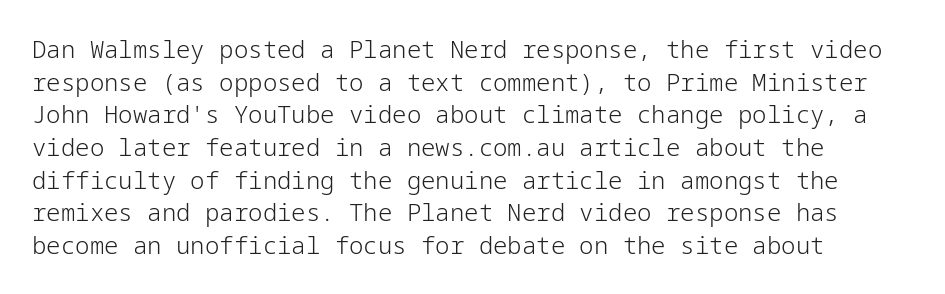
The image shows 24 px text type, upright; set left-aligned, normal line spacing (1.36x), normal letter spacing, not underlined.
